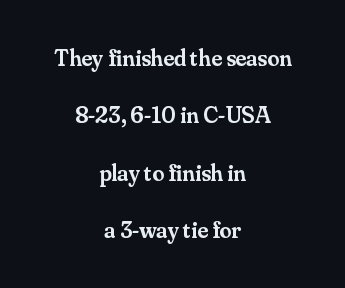
{"italic": "no", "bold": "semi", "underline": "no", "align": "center", "line_spacing": "loose", "line_spacing_ratio": 2.39, "letter_spacing": "normal", "letter_spacing_em": 0.0, "glyph_px": 24}
